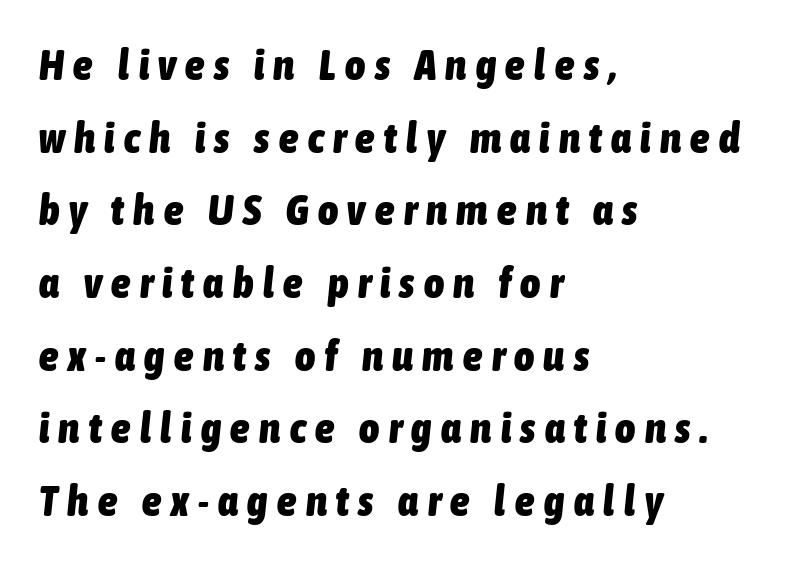
{"italic": "yes", "lean": "right", "slant_degrees": 6, "bold": "yes", "weight": "heavy", "width": "condensed", "stroke_contrast": "low", "x_height": "medium", "monospaced": "no", "underline": "no", "align": "left", "line_spacing": "normal", "line_spacing_ratio": 1.69, "letter_spacing": "wide", "letter_spacing_em": 0.22, "glyph_px": 43}
